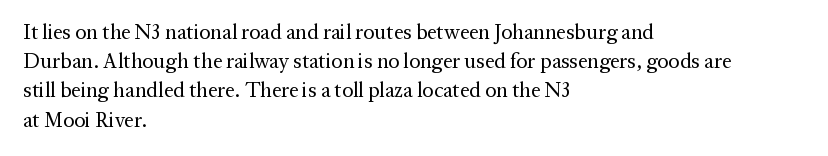
Q: Is the text bold? A: No.
Q: Is the text italic (slanted)? A: No, it is upright.
Q: Is the text underlined? A: No.
Q: How is the paragraph aligned? A: Left-aligned.
Q: Is the spacing between letters normal or unusually wide? A: Normal.
Q: Is the spacing between lines tight, normal or loose? A: Normal.
